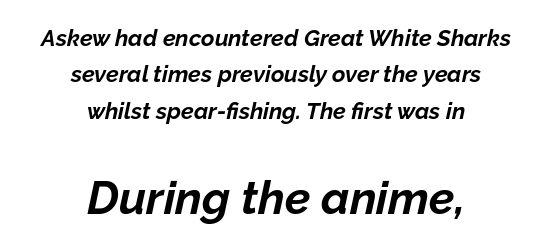
The image shows 46 px bold type, italic (leaning right); set centered, normal line spacing (1.58x), normal letter spacing, not underlined; the second (bottom) block is 2.0x larger; low stroke contrast and a medium x-height.
